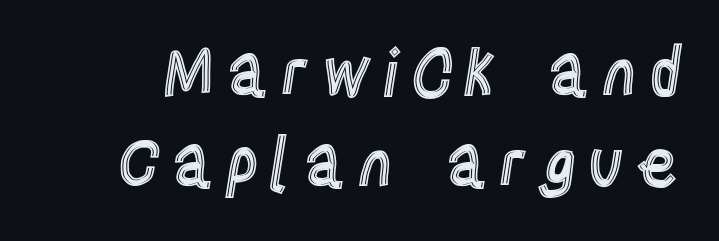
The image shows 66 px condensed type; set normal line spacing (1.38x), not underlined; a large x-height.
